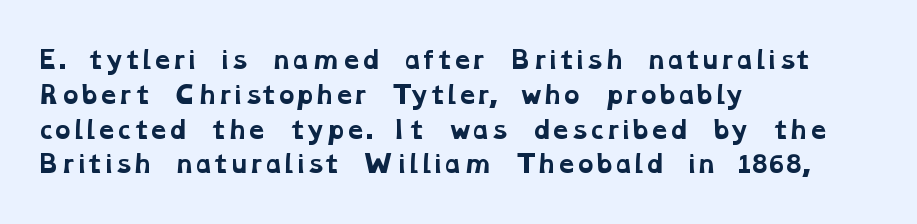
{"bold": "yes", "underline": "no", "align": "left", "line_spacing": "normal", "line_spacing_ratio": 1.45, "letter_spacing": "normal", "letter_spacing_em": 0.0, "glyph_px": 24}
